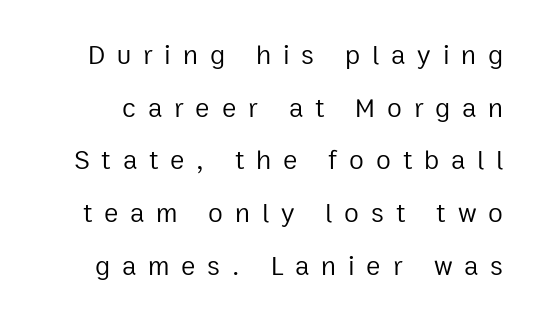
Line spacing here is loose. Tracking value appears strongly positive — letters spread wide. Rendered with straight, roman letterforms. Stems and bowls with no extra thickness — not bold. Descenders are the only things crossing below the line.
